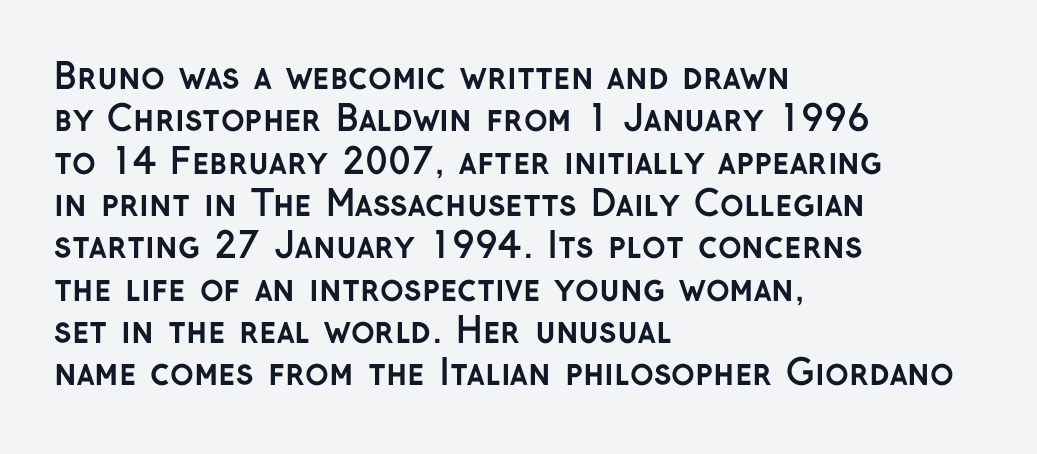
The image shows 35 px semibold sans-serif type, upright; set left-aligned, line spacing 1.21x, normal letter spacing, not underlined; low stroke contrast and a medium x-height.
